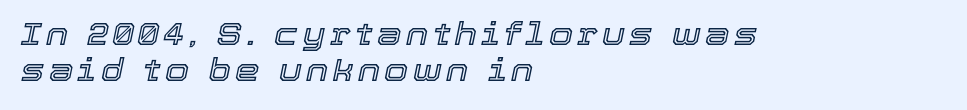
{"italic": "yes", "lean": "right", "slant_degrees": 12, "width": "normal", "x_height": "medium", "monospaced": "no", "underline": "no", "align": "left", "line_spacing_ratio": 1.17, "glyph_px": 31}
